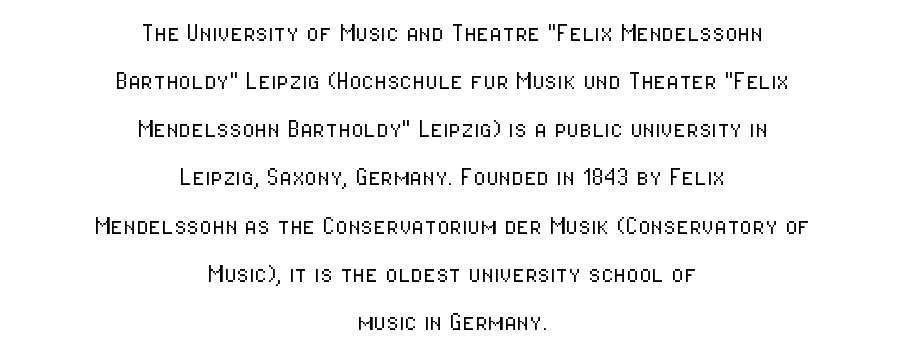
{"serif": "no", "italic": "no", "bold": "no", "weight": "light", "width": "condensed", "stroke_contrast": "low", "x_height": "medium", "monospaced": "no", "underline": "no", "align": "center", "line_spacing": "normal", "line_spacing_ratio": 1.66, "letter_spacing": "normal", "letter_spacing_em": 0.0, "glyph_px": 29}
